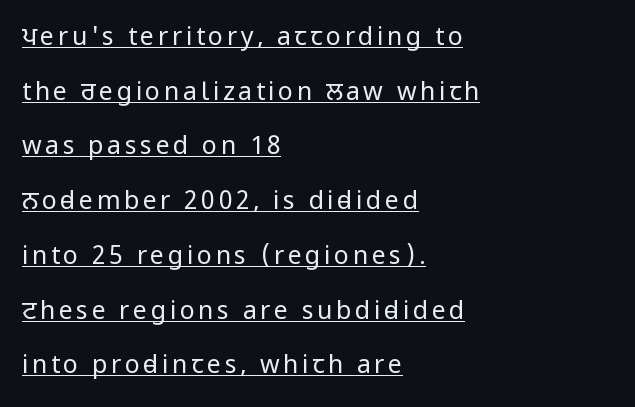
Q: Is the text bold? A: No.
Q: Is the text italic (slanted)? A: No, it is upright.
Q: Is the text underlined? A: Yes.
Q: How is the paragraph aligned? A: Left-aligned.
Q: Is the spacing between lines tight, normal or loose? A: Loose.
